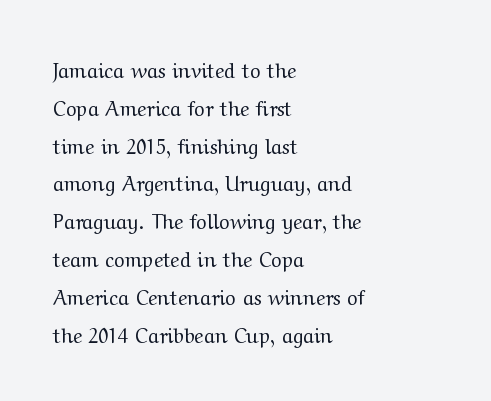
The image shows 20 px text type, upright; set left-aligned, line spacing 1.89x, normal letter spacing, not underlined.
